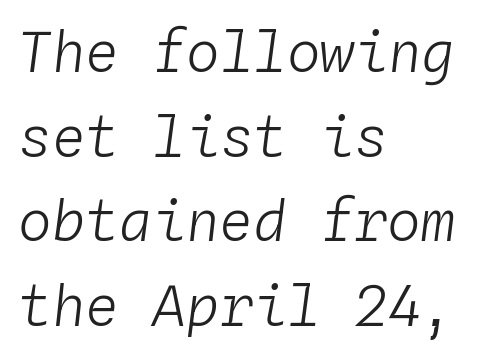
{"italic": "yes", "lean": "right", "slant_degrees": 4, "bold": "no", "weight": "light", "width": "normal", "stroke_contrast": "low", "x_height": "medium", "monospaced": "yes", "underline": "no", "align": "left", "line_spacing": "normal", "line_spacing_ratio": 1.51, "letter_spacing": "normal", "letter_spacing_em": 0.0, "glyph_px": 56}
